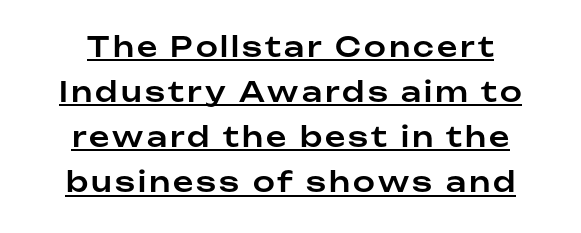
The rendering uses a moderate line-height, typical for paragraphs. Examine the stroke ends and you'll find no serifs. The rendering uses natural spacing where letterforms have individual widths. The letters stand upright; this is a roman face. The words here are underlined.
